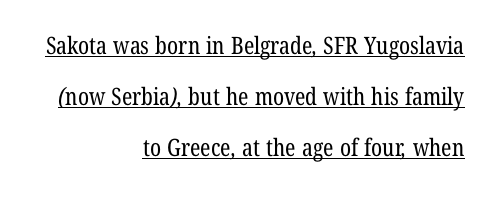
Q: Is the text bold? A: No.
Q: Is the text underlined? A: Yes.
Q: How is the paragraph aligned? A: Right-aligned.
Q: Is the spacing between letters normal or unusually wide? A: Normal.
Q: Is the spacing between lines tight, normal or loose? A: Loose.
